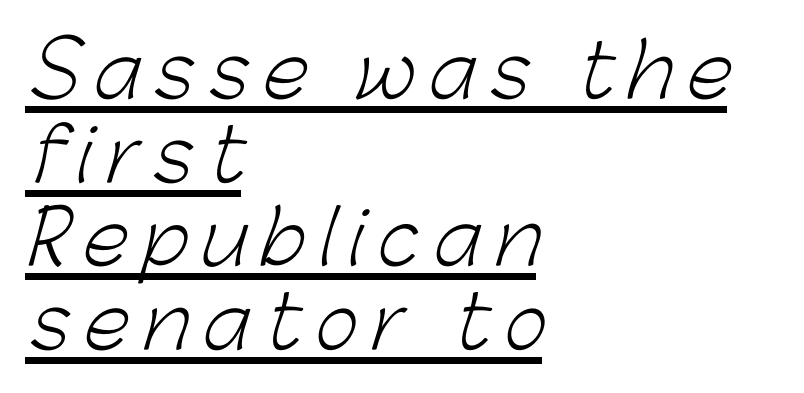
Q: Is the text bold? A: No.
Q: Is the typeface a serif or a sans-serif typeface? A: Sans-serif.
Q: Is the text underlined? A: Yes.
Q: How is the paragraph aligned? A: Left-aligned.
Q: Is the spacing between lines tight, normal or loose? A: Tight.
Q: Width (condensed, normal, or wide)? A: Normal.
Q: Stroke contrast? A: Low.
Q: x-height? A: Medium.
Q: Monospaced? A: No.
